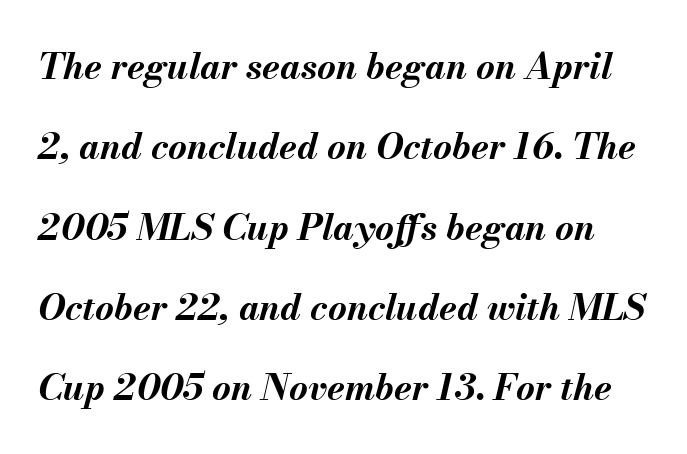
{"italic": "yes", "lean": "right", "slant_degrees": 13, "bold": "yes", "weight": "bold", "width": "normal", "stroke_contrast": "medium", "x_height": "small", "monospaced": "no", "underline": "no", "line_spacing": "loose", "line_spacing_ratio": 2.23, "letter_spacing": "normal", "letter_spacing_em": 0.0, "glyph_px": 36}
